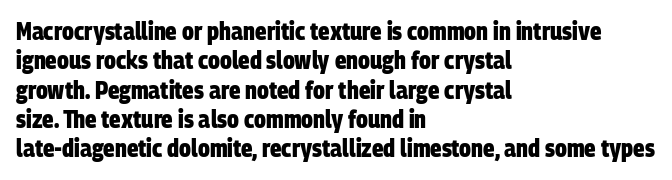
Q: Is the text bold? A: Yes.
Q: Is the text underlined? A: No.
Q: How is the paragraph aligned? A: Left-aligned.
Q: Is the spacing between letters normal or unusually wide? A: Normal.
